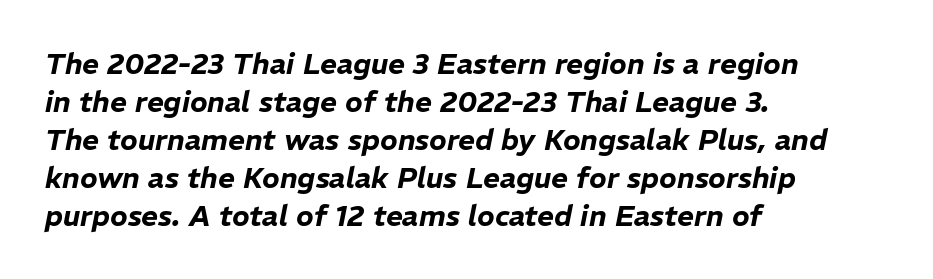
The image shows 29 px text type, italic (leaning right); set left-aligned, normal line spacing (1.31x), normal letter spacing, not underlined; low stroke contrast and a medium x-height.
